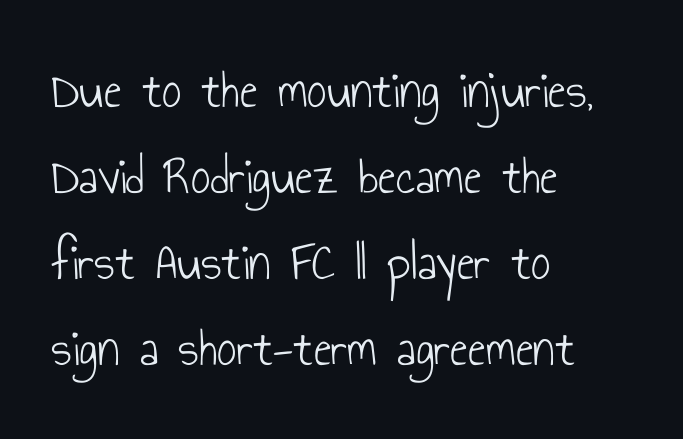
The image shows 54 px light, condensed sans-serif type, upright; set left-aligned, normal line spacing (1.59x), normal letter spacing, not underlined; low stroke contrast and a small x-height.
